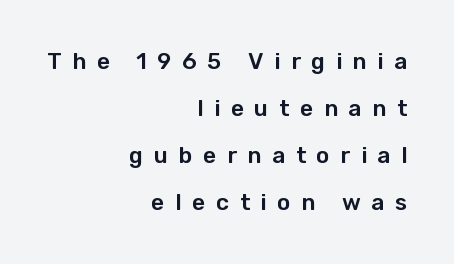
Q: Is the text italic (slanted)? A: No, it is upright.
Q: Is the text underlined? A: No.
Q: How is the paragraph aligned? A: Right-aligned.
Q: Is the spacing between letters normal or unusually wide? A: Unusually wide.
Q: Is the spacing between lines tight, normal or loose? A: Loose.
